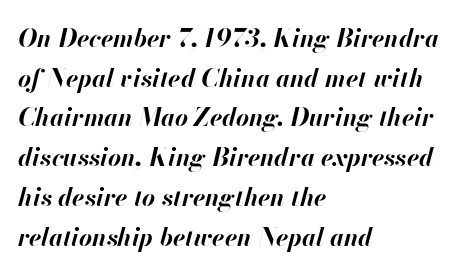
Its strokes are broad and dark, the hallmark of bold type. The vertical gap from one line to the next is medium. Words float on clear page, feet unadorned. Compared with typical body copy, the letter spacing here is the same. The passage shown leans; its letterforms are oblique.
